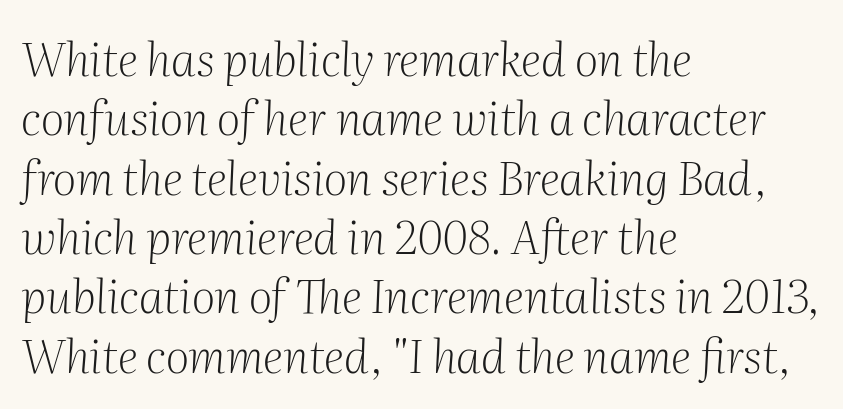
{"serif": "yes", "italic": "yes", "lean": "right", "slant_degrees": 2, "bold": "no", "weight": "light", "width": "normal", "stroke_contrast": "medium", "x_height": "medium", "monospaced": "no", "underline": "no", "align": "left", "line_spacing": "normal", "line_spacing_ratio": 1.29, "letter_spacing": "normal", "letter_spacing_em": 0.0, "glyph_px": 46}
